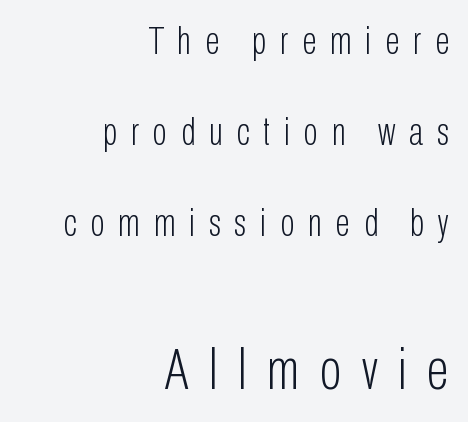
Q: Is the text bold? A: No.
Q: Is the text italic (slanted)? A: No, it is upright.
Q: Is the typeface a serif or a sans-serif typeface? A: Sans-serif.
Q: Is the text underlined? A: No.
Q: How is the paragraph aligned? A: Right-aligned.
Q: Is the spacing between letters normal or unusually wide? A: Unusually wide.
Q: Is the spacing between lines tight, normal or loose? A: Loose.
Q: Which block of text is set in a larger size, the first (top) or the second (bottom)? A: The second (bottom) one.
Q: Width (condensed, normal, or wide)? A: Condensed.
Q: Stroke contrast? A: Low.
Q: x-height? A: Medium.
Q: Monospaced? A: No.
